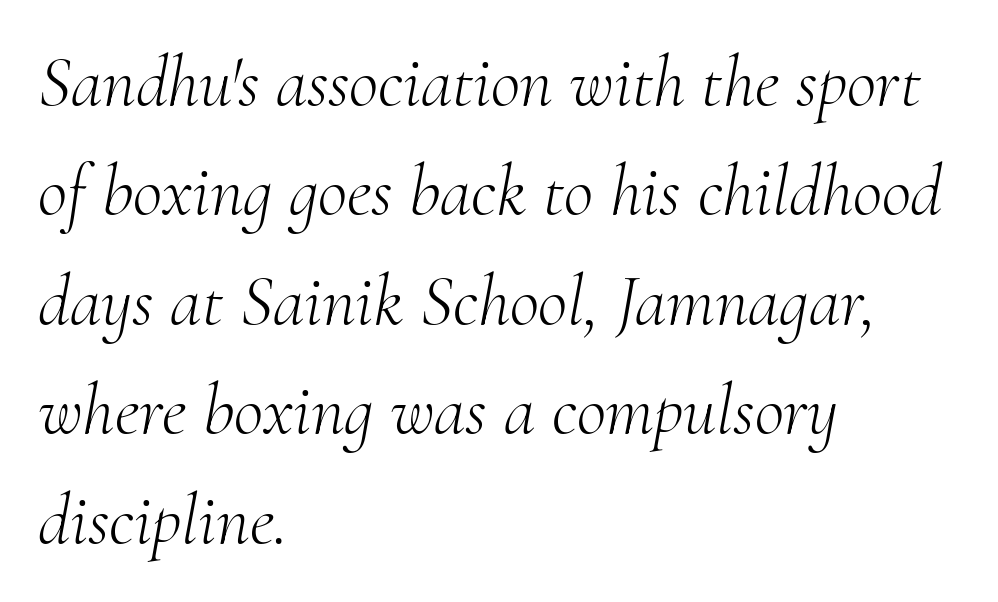
The image shows 72 px light serif type, italic (leaning right); set left-aligned, normal line spacing (1.52x), normal letter spacing, not underlined; medium stroke contrast and a small x-height.
